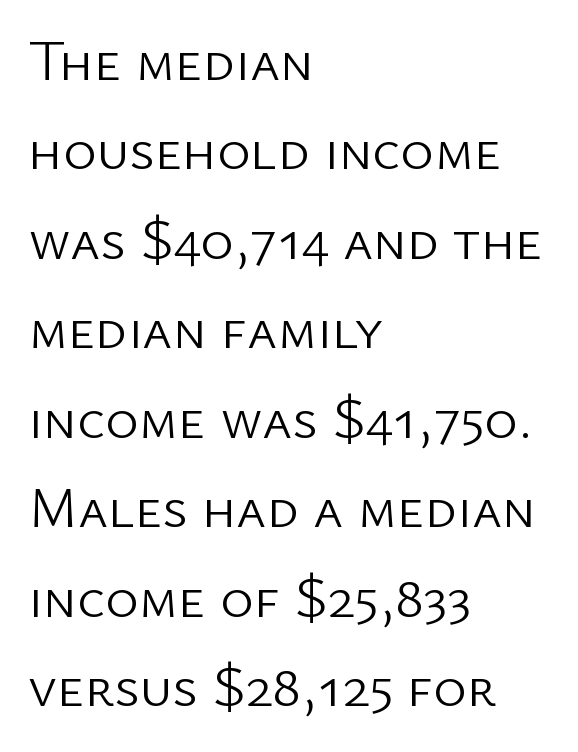
The image shows 57 px light sans-serif type, upright; set left-aligned, normal line spacing (1.57x), normal letter spacing, not underlined; low stroke contrast and a medium x-height.
